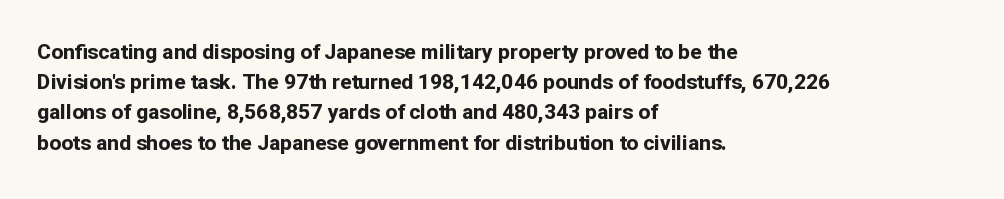
The image shows 21 px bold type, upright; set left-aligned, normal line spacing (1.44x), normal letter spacing, not underlined.
